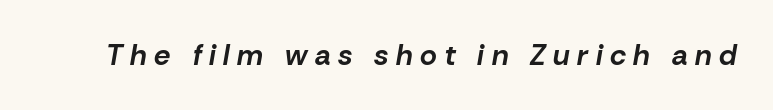
The typesetting leans heavy: a genuine bold. Compared with ordinary roman type, these characters are visibly tilted. Spacing verdict: proportional, widths tailored to each character. Observe the wide spacing: letters keep a clear distance from each other.
